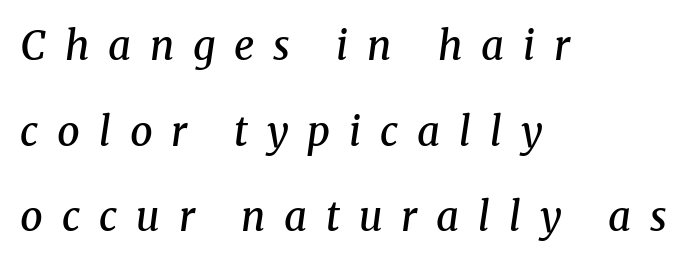
The face used here is rendered with a markedly widened letterfit. The rag falls on the right side of this text block. The letters are slanted; this is an italic face. Typesetter's note: demi weight, one step under bold. Letterform terminals end in serifs throughout the passage.
